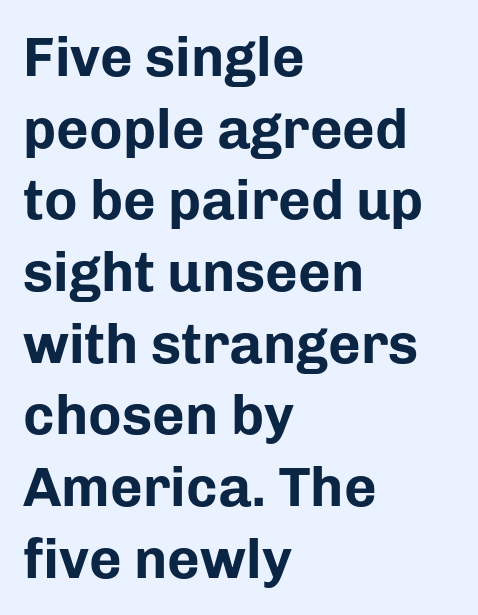
{"serif": "no", "italic": "no", "bold": "yes", "weight": "bold", "width": "normal", "stroke_contrast": "low", "x_height": "medium", "monospaced": "no", "underline": "no", "align": "left", "line_spacing": "normal", "line_spacing_ratio": 1.28, "letter_spacing": "normal", "letter_spacing_em": 0.0, "glyph_px": 56}
